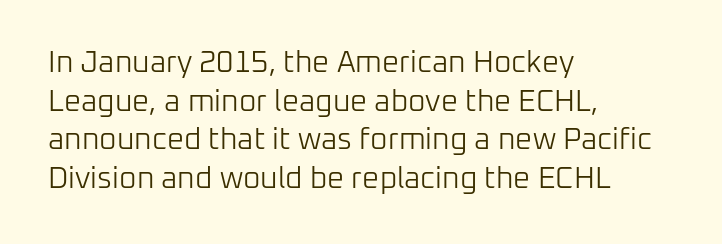
The image shows 30 px light sans-serif type, upright; set left-aligned, normal line spacing (1.29x), normal letter spacing, not underlined; low stroke contrast and a medium x-height.
